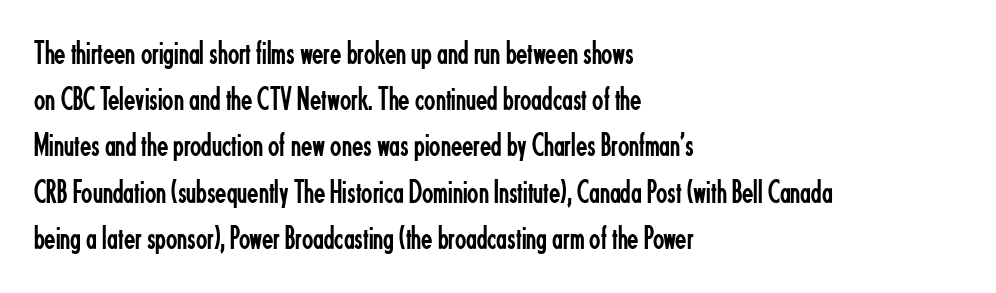
Q: Is the text bold? A: No.
Q: Is the text italic (slanted)? A: No, it is upright.
Q: Is the typeface a serif or a sans-serif typeface? A: Sans-serif.
Q: Is the text underlined? A: No.
Q: How is the paragraph aligned? A: Left-aligned.
Q: Is the spacing between letters normal or unusually wide? A: Normal.
Q: Is the spacing between lines tight, normal or loose? A: Normal.
Q: Width (condensed, normal, or wide)? A: Condensed.
Q: Stroke contrast? A: Low.
Q: x-height? A: Small.
Q: Monospaced? A: No.
